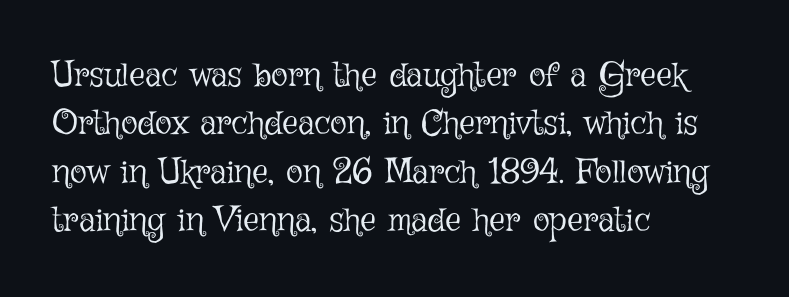
Q: Is the text bold? A: No.
Q: Is the text italic (slanted)? A: No, it is upright.
Q: Is the text underlined? A: No.
Q: How is the paragraph aligned? A: Left-aligned.
Q: Is the spacing between letters normal or unusually wide? A: Normal.
Q: Is the spacing between lines tight, normal or loose? A: Normal.
Q: Width (condensed, normal, or wide)? A: Normal.
Q: Stroke contrast? A: Low.
Q: x-height? A: Medium.
Q: Monospaced? A: No.
